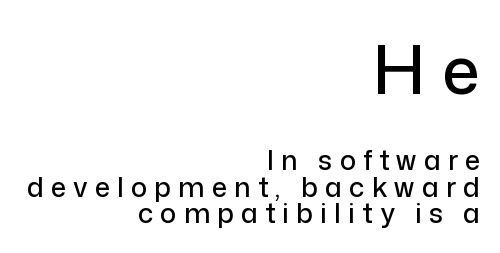
{"serif": "no", "italic": "no", "width": "normal", "stroke_contrast": "low", "x_height": "medium", "monospaced": "no", "underline": "no", "align": "right", "line_spacing": "tight", "line_spacing_ratio": 0.99, "letter_spacing": "wide", "letter_spacing_em": 0.27, "larger_block": "first", "size_ratio": 2.48, "glyph_px": 67}
